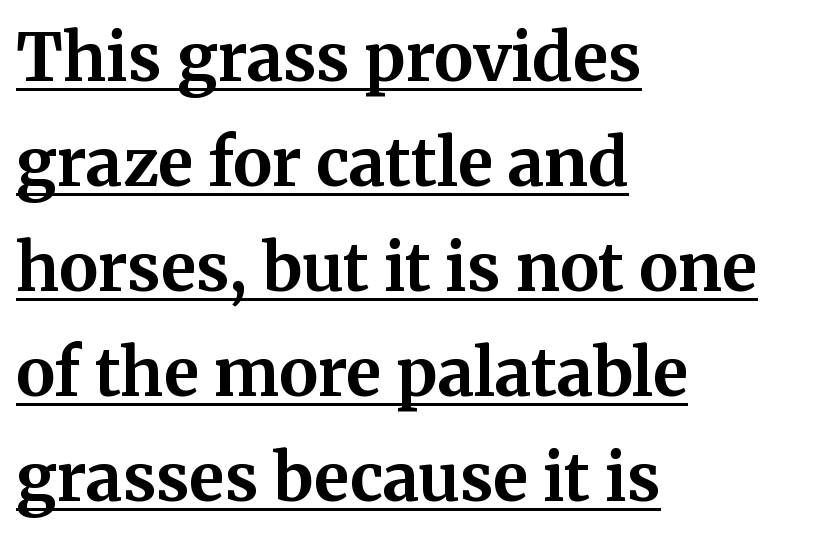
{"serif": "yes", "italic": "no", "bold": "yes", "weight": "bold", "width": "normal", "stroke_contrast": "medium", "x_height": "medium", "monospaced": "no", "underline": "yes", "align": "left", "line_spacing": "normal", "line_spacing_ratio": 1.59, "letter_spacing": "normal", "letter_spacing_em": 0.0, "glyph_px": 66}
